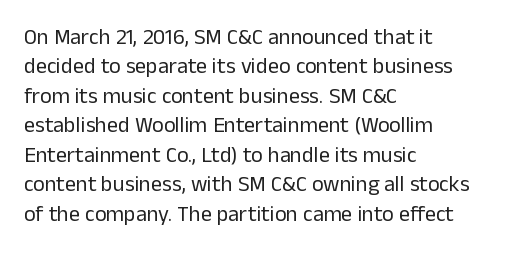
{"italic": "no", "bold": "no", "underline": "no", "align": "left", "line_spacing": "normal", "line_spacing_ratio": 1.34, "letter_spacing": "normal", "letter_spacing_em": 0.0, "glyph_px": 22}
